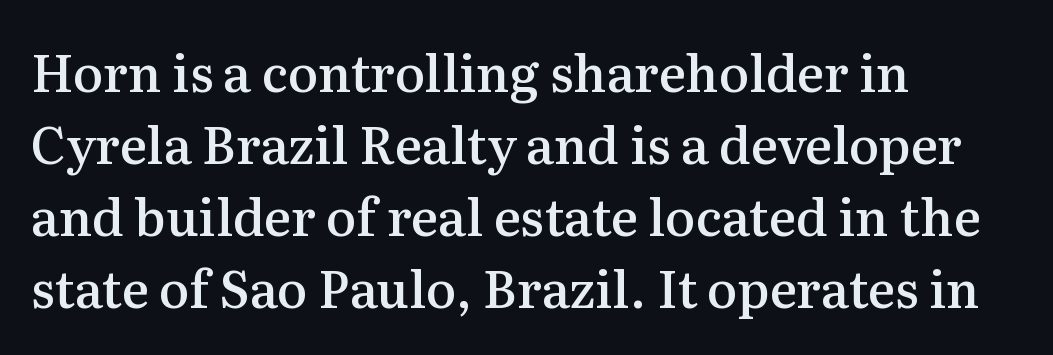
The image shows 51 px semibold serif type, upright; set left-aligned, normal line spacing (1.41x), normal letter spacing, not underlined; medium stroke contrast and a medium x-height.
